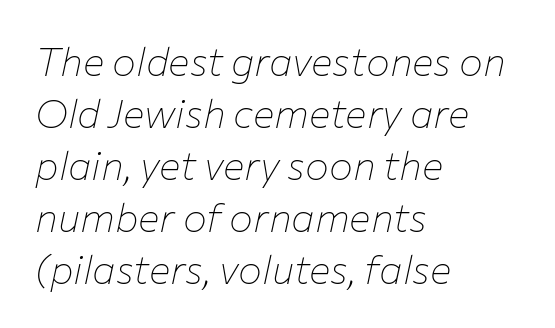
{"italic": "yes", "lean": "right", "slant_degrees": 12, "bold": "no", "weight": "thin", "width": "normal", "stroke_contrast": "low", "x_height": "medium", "monospaced": "no", "underline": "no", "align": "left", "line_spacing": "normal", "line_spacing_ratio": 1.3, "letter_spacing": "normal", "letter_spacing_em": 0.0, "glyph_px": 40}
